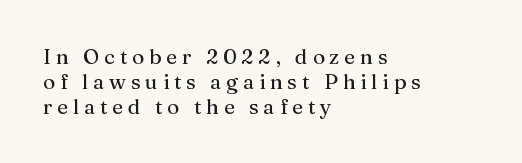
Line starts are locked; line ends wander. These lines were composed using upright roman letters. The baseline area is clear. The gaps between neighbouring characters are conspicuously large. The typeface has the unassuming heft of standard copy or less.
